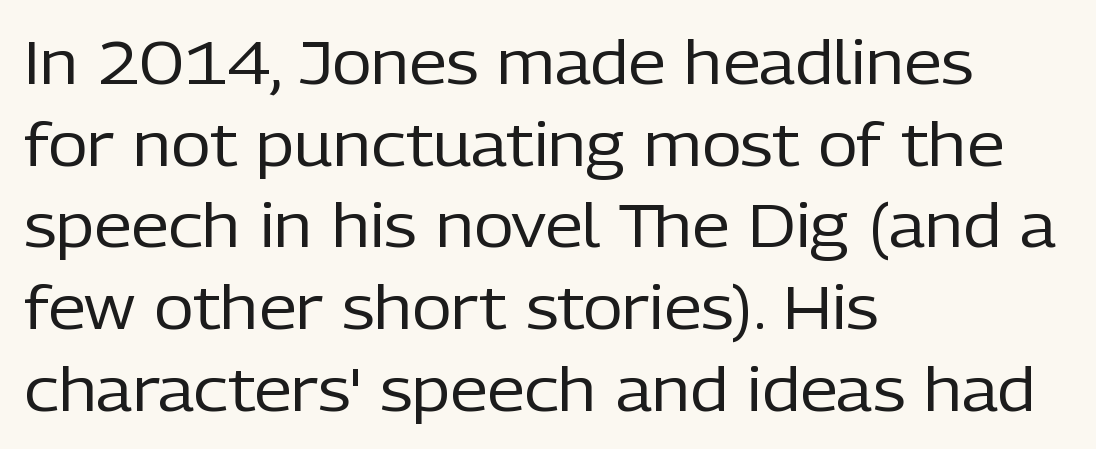
Q: Is the text bold? A: No.
Q: Is the text italic (slanted)? A: No, it is upright.
Q: Is the typeface a serif or a sans-serif typeface? A: Sans-serif.
Q: Is the text underlined? A: No.
Q: How is the paragraph aligned? A: Left-aligned.
Q: Is the spacing between letters normal or unusually wide? A: Normal.
Q: Is the spacing between lines tight, normal or loose? A: Normal.
Q: Width (condensed, normal, or wide)? A: Normal.
Q: Stroke contrast? A: Low.
Q: x-height? A: Medium.
Q: Monospaced? A: No.
